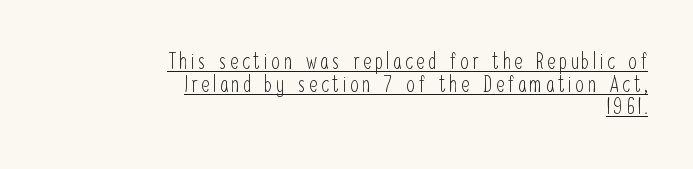
Each line ends at the same right margin while the left side varies. The lettering stays uniformly vertical, giving the passage a roman look. Tightly led — the rows are bunched. Check the space under the baseline: a stroke is drawn there. Each stroke keeps to a modest, everyday thickness or less.
